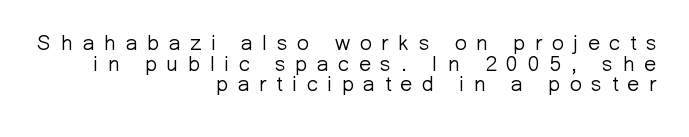
Q: Is the text bold? A: No.
Q: Is the text italic (slanted)? A: No, it is upright.
Q: Is the text underlined? A: No.
Q: How is the paragraph aligned? A: Right-aligned.
Q: Is the spacing between letters normal or unusually wide? A: Unusually wide.
Q: Is the spacing between lines tight, normal or loose? A: Tight.
